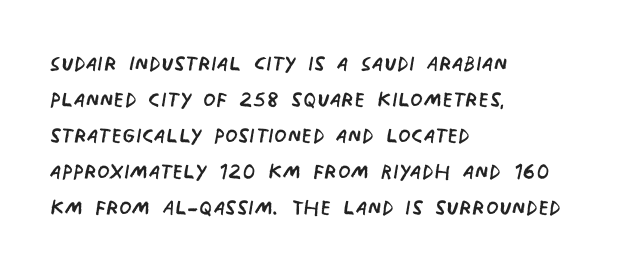
Grotesque or geometric, the face here clearly has no serifs. The compositor pushed each line to the left boundary. The strokes are not fattened; the text isn't bold. This rendering features lettering with no underline. Spacing verdict: proportional, widths tailored to each character.
